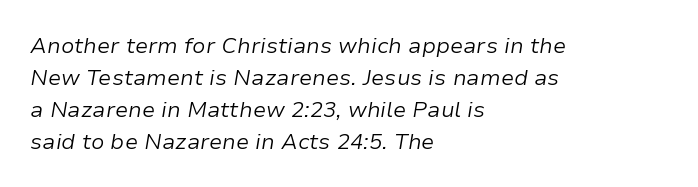
Regarding leading, the lines here are spaced in the standard way. The passage is arranged the way most books set body copy — flush left. Each stroke keeps to a modest, everyday thickness or less. Each word holds together tightly as a unit, with standard inter-letter gaps. Rendered with sloped, italic letterforms. Honestly, there is no underline to notice here at all.
